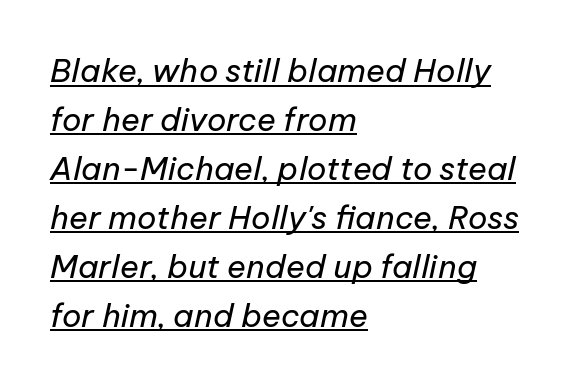
The line texture is even and compact thanks to regular tracking. The block of text has a typical density, with ordinary space between rows. Posture: slanted. Typeset ragged right — the left edge is the straight one.
